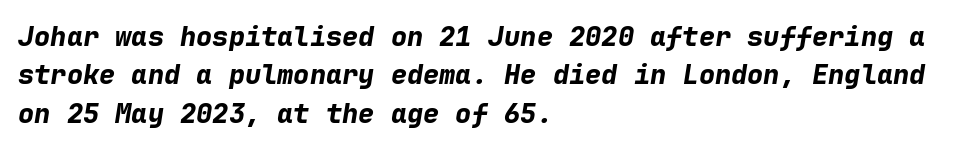
The image shows 27 px bold type, italic (leaning right); set left-aligned, normal line spacing (1.42x), normal letter spacing, not underlined.
